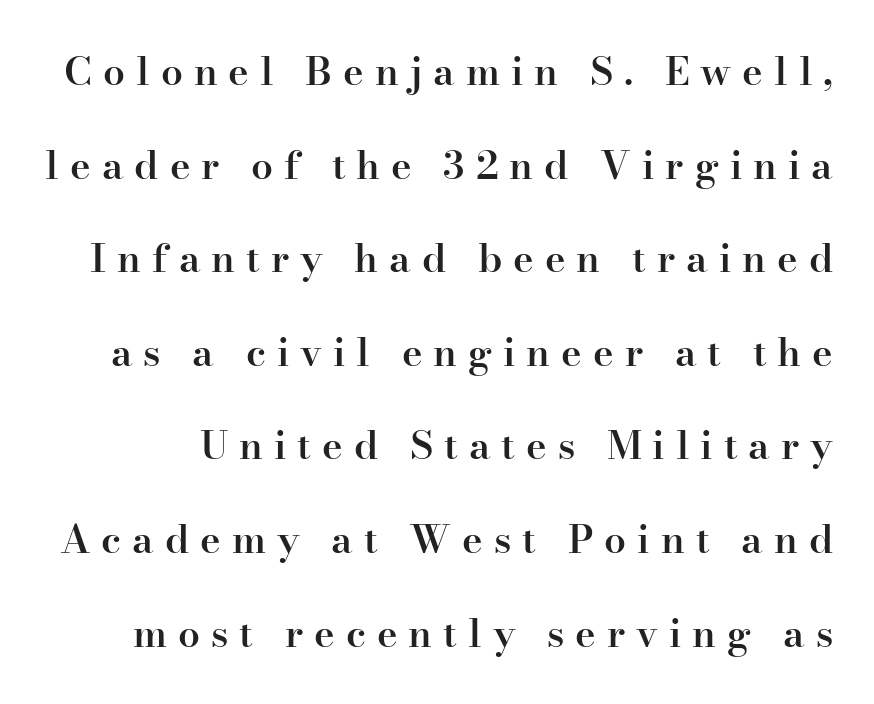
{"serif": "yes", "italic": "no", "bold": "semi", "weight": "semibold", "width": "normal", "stroke_contrast": "high", "x_height": "small", "monospaced": "no", "underline": "no", "line_spacing": "loose", "line_spacing_ratio": 2.4, "letter_spacing": "wide", "letter_spacing_em": 0.28, "glyph_px": 39}
